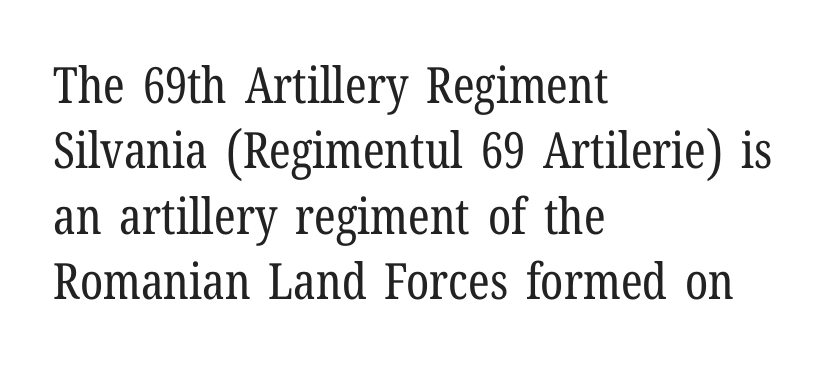
{"serif": "yes", "italic": "no", "bold": "no", "weight": "regular", "width": "condensed", "stroke_contrast": "low", "x_height": "medium", "monospaced": "no", "underline": "no", "align": "left", "line_spacing": "normal", "line_spacing_ratio": 1.31, "letter_spacing": "normal", "letter_spacing_em": 0.0, "glyph_px": 50}
